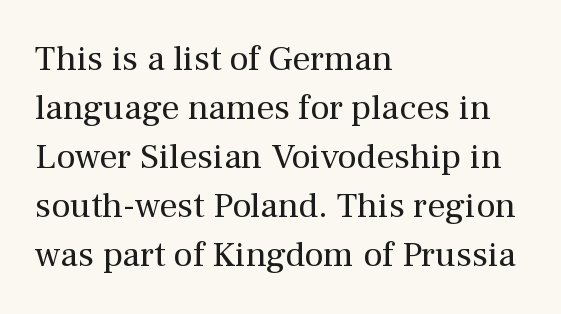
{"serif": "yes", "italic": "no", "bold": "no", "weight": "regular", "width": "normal", "stroke_contrast": "medium", "x_height": "medium", "monospaced": "no", "underline": "no", "align": "left", "line_spacing": "normal", "line_spacing_ratio": 1.36, "letter_spacing": "normal", "letter_spacing_em": 0.0, "glyph_px": 36}
